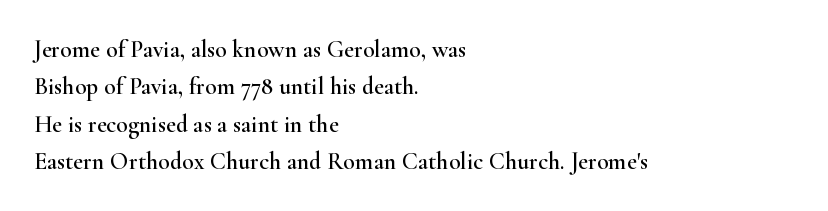
Q: Is the text italic (slanted)? A: No, it is upright.
Q: Is the text underlined? A: No.
Q: How is the paragraph aligned? A: Left-aligned.
Q: Is the spacing between letters normal or unusually wide? A: Normal.
Q: Is the spacing between lines tight, normal or loose? A: Normal.
